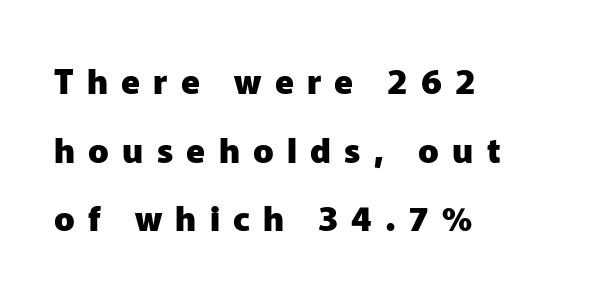
{"serif": "no", "italic": "no", "bold": "yes", "weight": "heavy", "width": "normal", "stroke_contrast": "low", "x_height": "medium", "monospaced": "no", "underline": "no", "align": "left", "line_spacing": "loose", "line_spacing_ratio": 2.02, "letter_spacing": "wide", "letter_spacing_em": 0.39, "glyph_px": 34}
